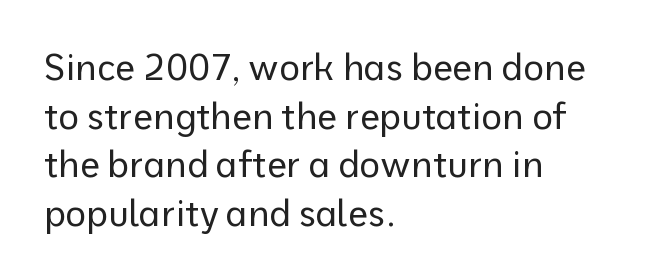
Q: Is the text bold? A: No.
Q: Is the text italic (slanted)? A: No, it is upright.
Q: Is the typeface a serif or a sans-serif typeface? A: Sans-serif.
Q: Is the text underlined? A: No.
Q: How is the paragraph aligned? A: Left-aligned.
Q: Is the spacing between letters normal or unusually wide? A: Normal.
Q: Is the spacing between lines tight, normal or loose? A: Normal.
Q: Width (condensed, normal, or wide)? A: Normal.
Q: Stroke contrast? A: Low.
Q: x-height? A: Medium.
Q: Monospaced? A: No.
